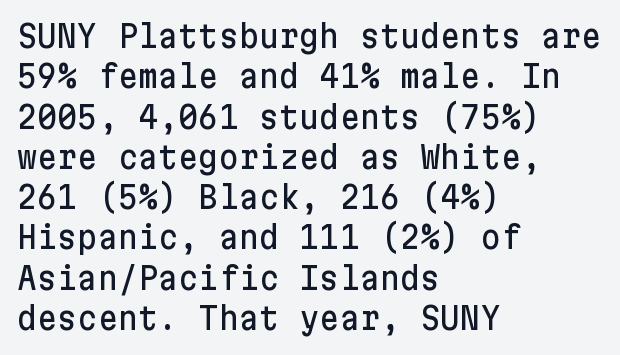
Q: Is the text italic (slanted)? A: No, it is upright.
Q: Is the typeface a serif or a sans-serif typeface? A: Sans-serif.
Q: Is the text underlined? A: No.
Q: How is the paragraph aligned? A: Left-aligned.
Q: Is the spacing between letters normal or unusually wide? A: Normal.
Q: Is the spacing between lines tight, normal or loose? A: Normal.
Q: Width (condensed, normal, or wide)? A: Normal.
Q: Stroke contrast? A: Low.
Q: x-height? A: Medium.
